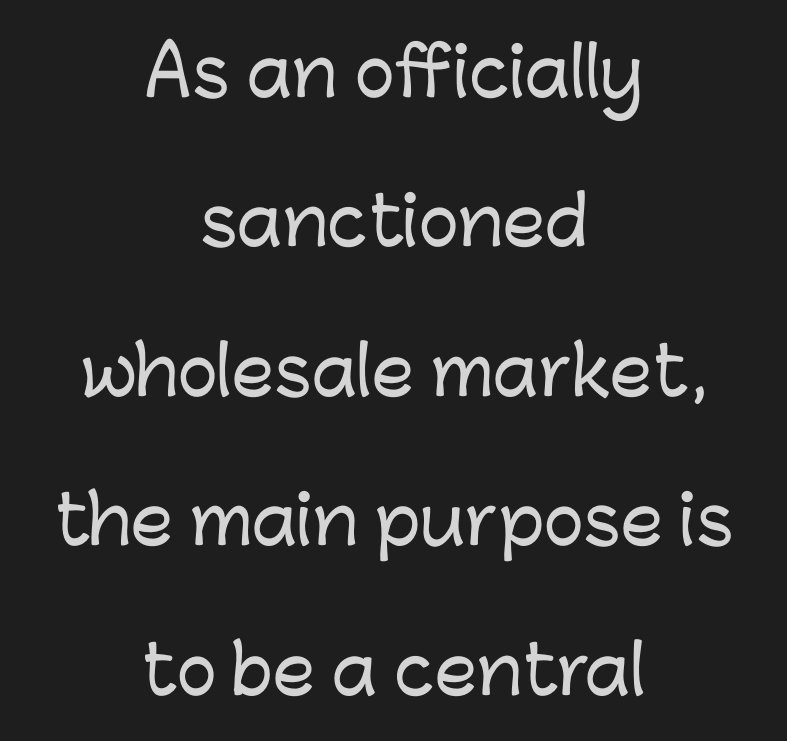
The image shows 67 px sans-serif type, upright; set centered, loose line spacing (2.23x), normal letter spacing, not underlined; low stroke contrast and a medium x-height.
